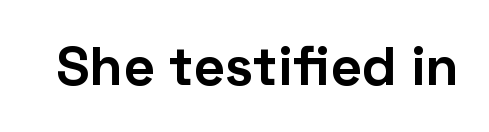
Unlike italic type, these characters show no tilt at all. Nothing unusual about the tracking: characters are spaced as the font intends. The type family on display is of the sans-serif kind. Looks like regular typesetting: each glyph gets only the width it needs.
